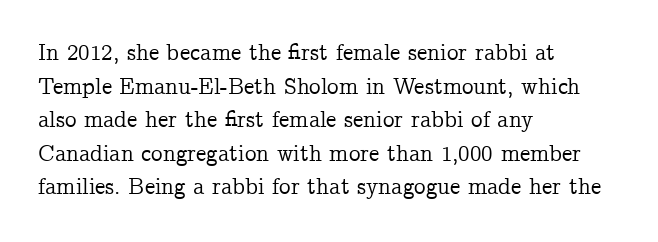
Q: Is the text italic (slanted)? A: No, it is upright.
Q: Is the text underlined? A: No.
Q: How is the paragraph aligned? A: Left-aligned.
Q: Is the spacing between letters normal or unusually wide? A: Normal.
Q: Is the spacing between lines tight, normal or loose? A: Normal.
